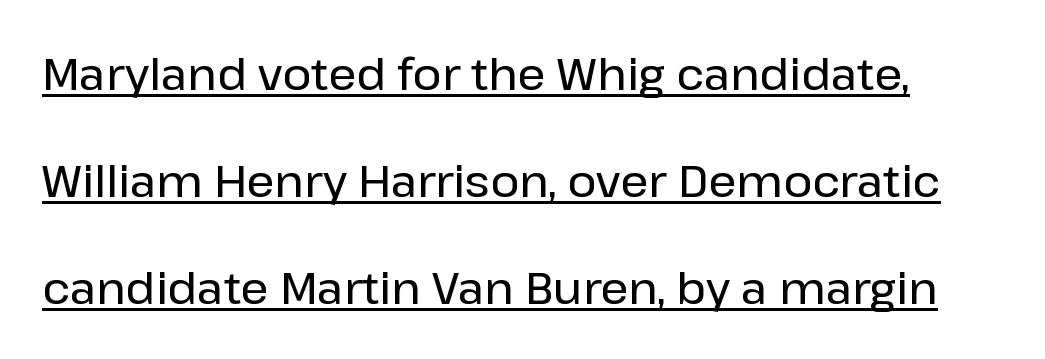
One glance says open: line gaps are wider than usual. This sample has the flowing, uneven cadence of proportional lettering. The lettering is marked with a stroke running underneath it. The typeface chosen for these lines omits serifs.
